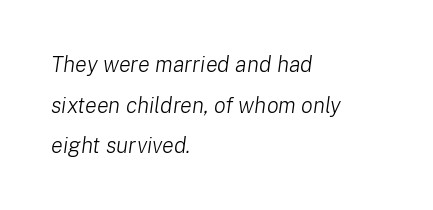
Style check: oblique. The typesetting does not lean heavy: it is not bold. Anything drawn beneath the words? Only blank space. Which margin do the lines hug? The left one — the right edge is uneven. In terms of letterspacing, this is plain default setting.
